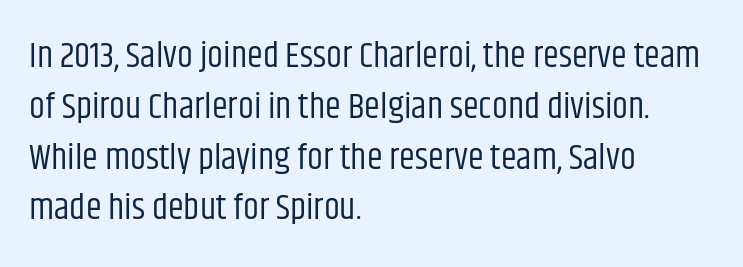
Q: Is the text bold? A: No.
Q: Is the text italic (slanted)? A: No, it is upright.
Q: Is the typeface a serif or a sans-serif typeface? A: Sans-serif.
Q: Is the text underlined? A: No.
Q: How is the paragraph aligned? A: Left-aligned.
Q: Is the spacing between letters normal or unusually wide? A: Normal.
Q: Is the spacing between lines tight, normal or loose? A: Normal.
Q: Width (condensed, normal, or wide)? A: Condensed.
Q: Stroke contrast? A: Low.
Q: x-height? A: Large.
Q: Monospaced? A: No.
